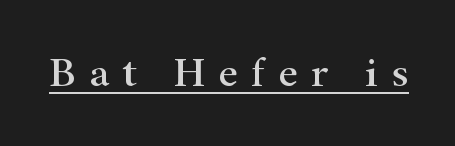
The image shows 43 px wide serif type, upright; set unusually wide letter spacing (+0.3 em), underlined; high stroke contrast and a small x-height.
